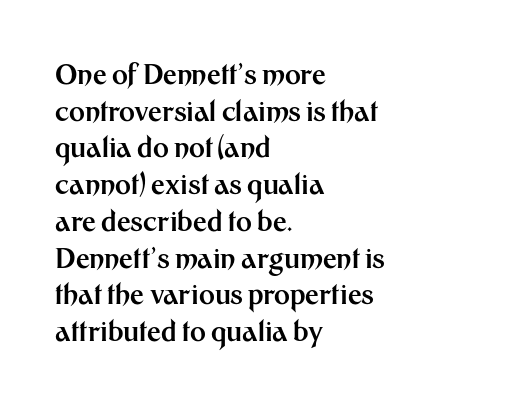
Q: Is the text bold? A: Yes.
Q: Is the text italic (slanted)? A: No, it is upright.
Q: Is the text underlined? A: No.
Q: How is the paragraph aligned? A: Left-aligned.
Q: Is the spacing between letters normal or unusually wide? A: Normal.
Q: Is the spacing between lines tight, normal or loose? A: Normal.
